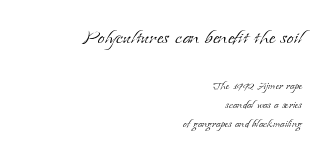
Q: Is the text bold? A: No.
Q: Is the text italic (slanted)? A: Yes.
Q: Is the text underlined? A: No.
Q: How is the paragraph aligned? A: Right-aligned.
Q: Is the spacing between letters normal or unusually wide? A: Normal.
Q: Is the spacing between lines tight, normal or loose? A: Normal.
Q: Which block of text is set in a larger size, the first (top) or the second (bottom)? A: The first (top) one.
